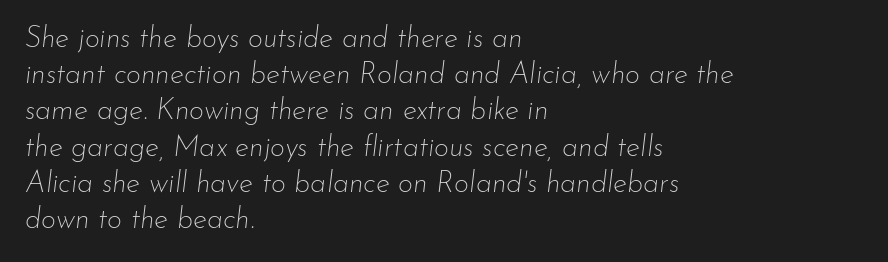
Q: Is the text bold? A: No.
Q: Is the text italic (slanted)? A: Yes, it leans right by about 7 degrees.
Q: Is the text underlined? A: No.
Q: How is the paragraph aligned? A: Left-aligned.
Q: Is the spacing between letters normal or unusually wide? A: Normal.
Q: Is the spacing between lines tight, normal or loose? A: Normal.
Q: Width (condensed, normal, or wide)? A: Normal.
Q: Stroke contrast? A: Low.
Q: x-height? A: Small.
Q: Monospaced? A: No.
